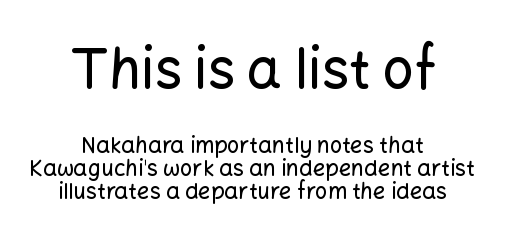
{"serif": "no", "italic": "no", "width": "normal", "stroke_contrast": "low", "x_height": "medium", "monospaced": "no", "underline": "no", "align": "center", "line_spacing": "tight", "line_spacing_ratio": 1.04, "letter_spacing": "normal", "letter_spacing_em": 0.0, "larger_block": "first", "size_ratio": 2.5, "glyph_px": 55}
